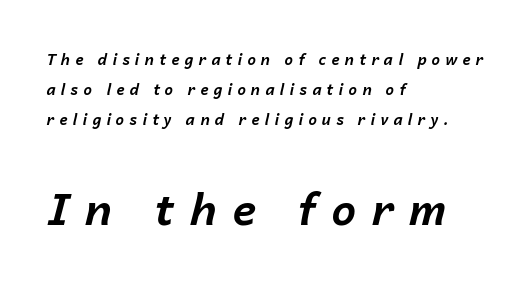
{"italic": "yes", "lean": "right", "slant_degrees": 14, "bold": "yes", "weight": "bold", "width": "normal", "stroke_contrast": "low", "x_height": "medium", "monospaced": "no", "underline": "no", "align": "left", "line_spacing": "loose", "line_spacing_ratio": 1.99, "letter_spacing": "wide", "letter_spacing_em": 0.35, "larger_block": "second", "size_ratio": 2.93, "glyph_px": 44}
